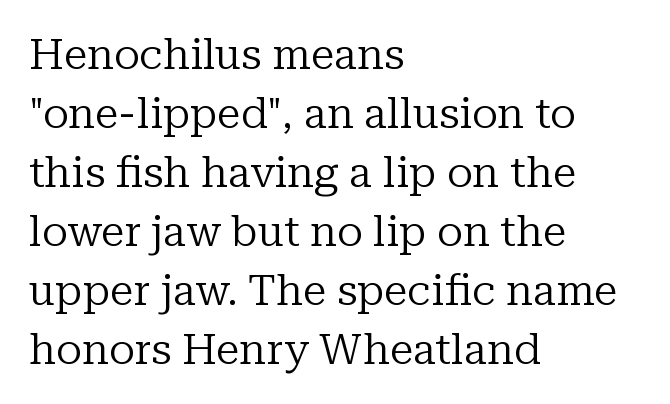
The image shows 43 px regular-weight serif type, upright; set left-aligned, normal line spacing (1.37x), normal letter spacing, not underlined; low stroke contrast and a medium x-height.
